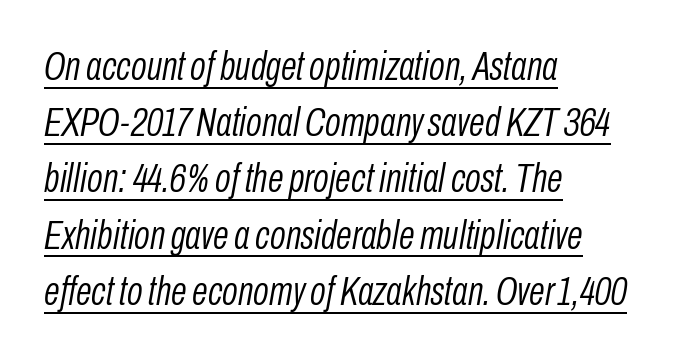
Baseline-to-baseline distance is the conventional proportion of letter height. It's the slanting kind of type. Weight: regular or lighter. Compared with undecorated copy, this sample adds a rule below the words.
